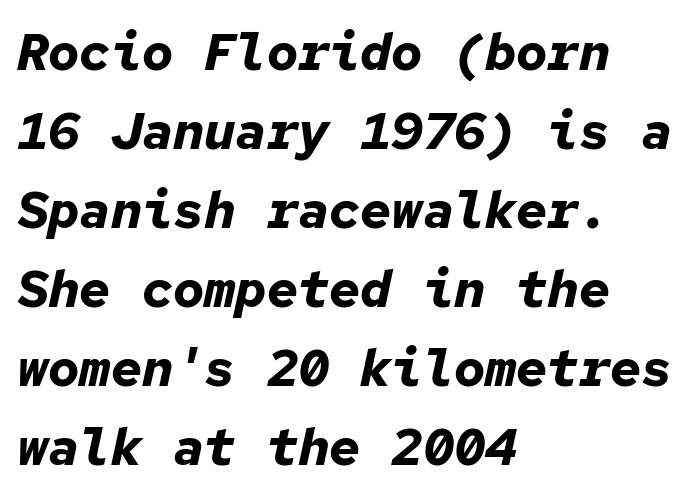
Q: Is the text bold? A: Yes.
Q: Is the text italic (slanted)? A: Yes, it leans right by about 12 degrees.
Q: Is the text underlined? A: No.
Q: How is the paragraph aligned? A: Left-aligned.
Q: Is the spacing between letters normal or unusually wide? A: Normal.
Q: Is the spacing between lines tight, normal or loose? A: Normal.
Q: Width (condensed, normal, or wide)? A: Normal.
Q: Stroke contrast? A: Low.
Q: x-height? A: Medium.
Q: Monospaced? A: Yes.
